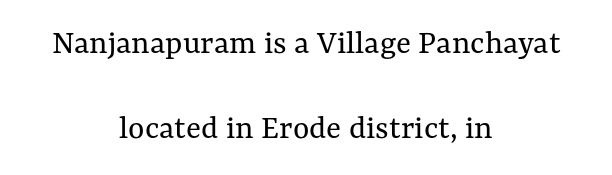
Here the glyphs are tracked normally, forming tight word shapes. Rendered with straight, roman letterforms. Just letters on the line, the space beneath them empty. The setting favours the middle, as headings and verse often do.
